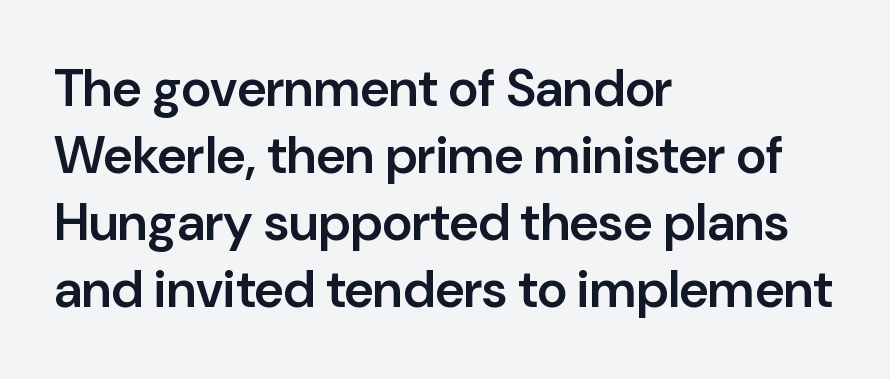
Type style note: lacks serifs. The rendering uses natural spacing where letterforms have individual widths. These lines sit exactly where default settings would place them. A clean baseline with only descenders dipping below it.
